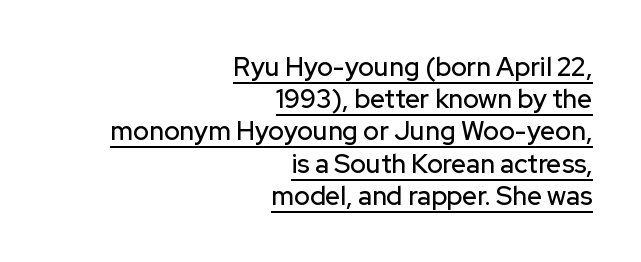
Q: Is the text italic (slanted)? A: No, it is upright.
Q: Is the text underlined? A: Yes.
Q: How is the paragraph aligned? A: Right-aligned.
Q: Is the spacing between letters normal or unusually wide? A: Normal.
